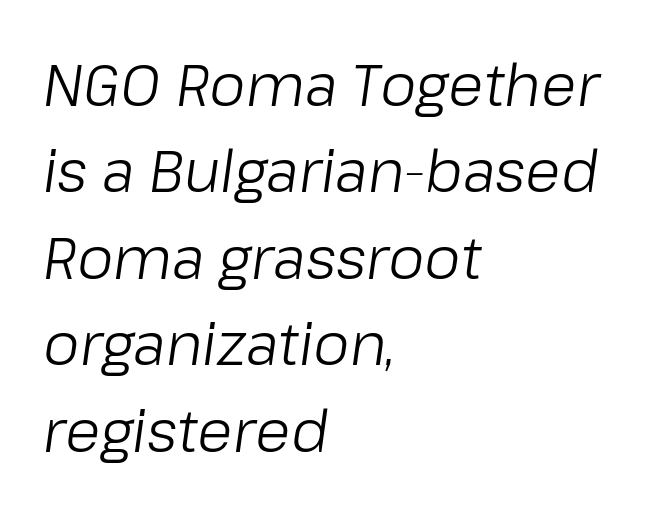
{"italic": "yes", "lean": "right", "slant_degrees": 8, "bold": "no", "weight": "light", "width": "normal", "stroke_contrast": "low", "x_height": "medium", "monospaced": "no", "underline": "no", "align": "left", "line_spacing": "normal", "line_spacing_ratio": 1.49, "letter_spacing": "normal", "letter_spacing_em": 0.0, "glyph_px": 58}
